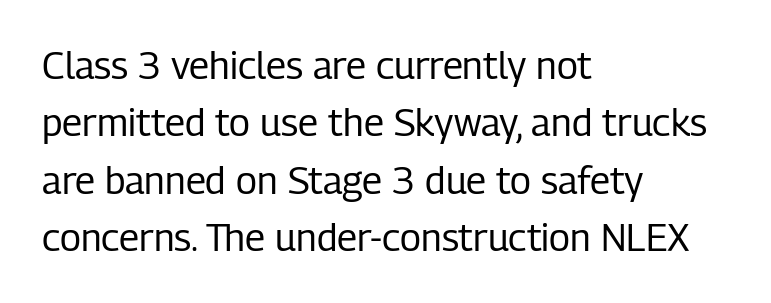
The type family on display is of the sans-serif kind. Do the characters align in a grid? No, the font is proportional. You can tell it's not italic because the verticals are truly vertical. Nothing heavy about these letters — not bold at all. Nothing unusual about the tracking: characters are spaced as the font intends.
